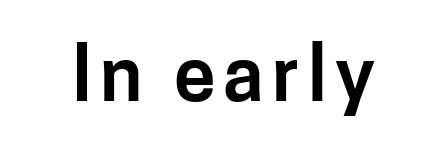
Q: Is the text italic (slanted)? A: No, it is upright.
Q: Is the typeface a serif or a sans-serif typeface? A: Sans-serif.
Q: Is the text underlined? A: No.
Q: Width (condensed, normal, or wide)? A: Normal.
Q: Stroke contrast? A: Low.
Q: x-height? A: Medium.
Q: Monospaced? A: No.
